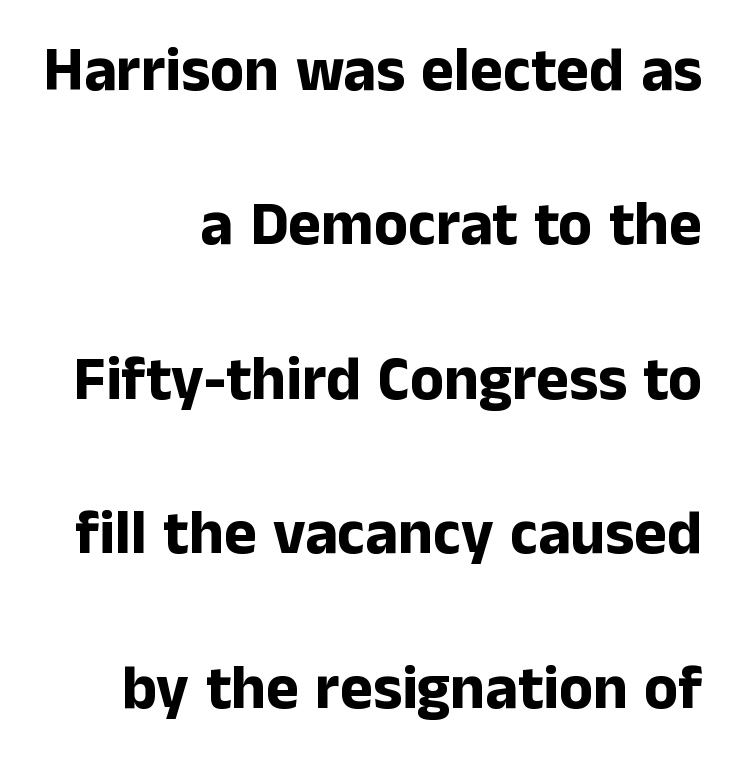
{"serif": "no", "italic": "no", "bold": "yes", "weight": "bold", "width": "normal", "stroke_contrast": "low", "x_height": "medium", "monospaced": "no", "underline": "no", "align": "right", "line_spacing": "loose", "line_spacing_ratio": 2.49, "letter_spacing": "normal", "letter_spacing_em": 0.0, "glyph_px": 62}
